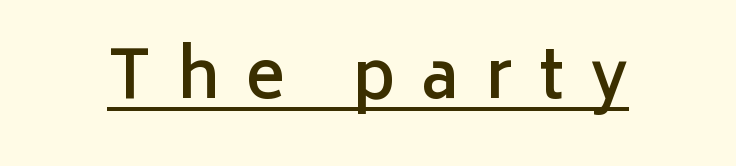
{"serif": "no", "italic": "no", "bold": "semi", "weight": "semibold", "width": "normal", "stroke_contrast": "low", "x_height": "medium", "monospaced": "no", "underline": "yes", "letter_spacing": "wide", "letter_spacing_em": 0.4, "glyph_px": 66}
